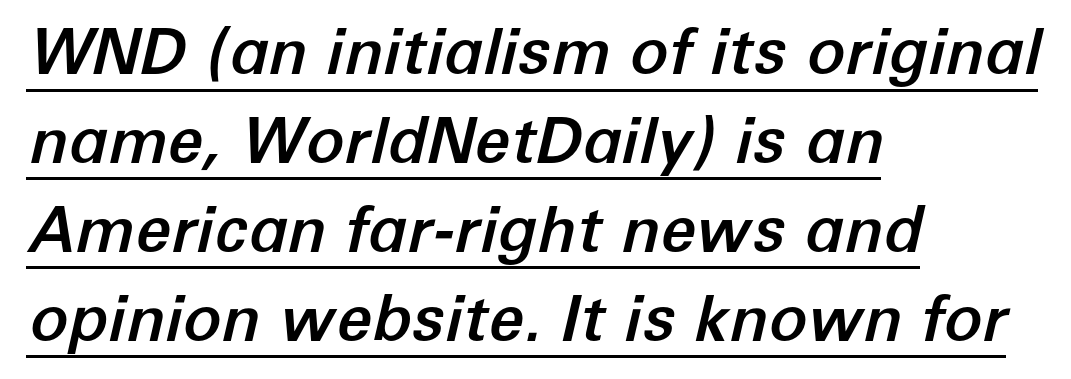
A normal amount of white space separates one row of letters from the next. Look at the tracking — it's just the regular setting, nothing added. The rag falls on the right side of this text block. Do the characters align in a grid? No, the font is proportional. Posture: slanted. Does a line run under the words? Yes, clearly.
